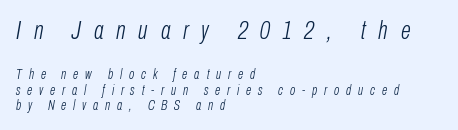
The image shows 26 px text type, italic (leaning right); set left-aligned, tight line spacing (1.12x), unusually wide letter spacing (+0.49 em), not underlined; the first (top) block is 1.86x larger.
